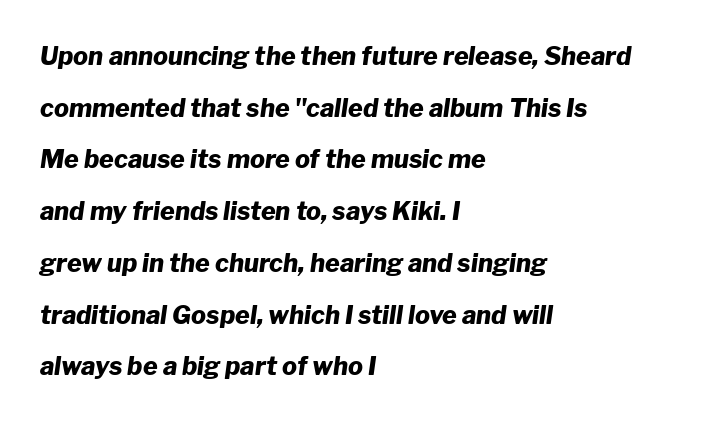
The image shows 25 px bold type, italic (leaning right); set left-aligned, loose line spacing (2.07x), normal letter spacing, not underlined.
